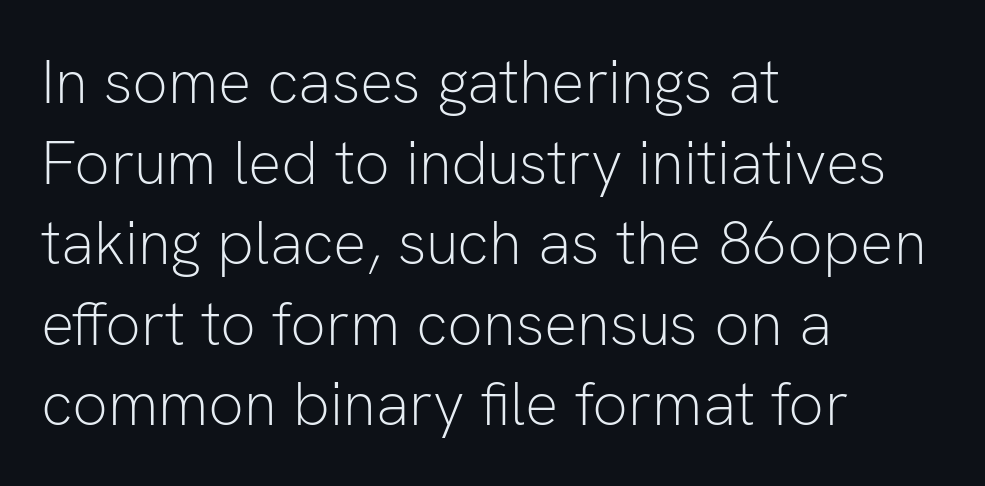
Q: Is the text bold? A: No.
Q: Is the text italic (slanted)? A: No, it is upright.
Q: Is the typeface a serif or a sans-serif typeface? A: Sans-serif.
Q: Is the text underlined? A: No.
Q: How is the paragraph aligned? A: Left-aligned.
Q: Is the spacing between letters normal or unusually wide? A: Normal.
Q: Is the spacing between lines tight, normal or loose? A: Normal.
Q: Width (condensed, normal, or wide)? A: Normal.
Q: Stroke contrast? A: Low.
Q: x-height? A: Medium.
Q: Monospaced? A: No.
